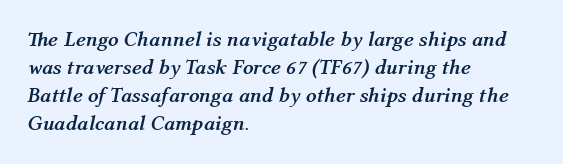
The paragraph has a hard left edge and a soft right edge. This rendering leaves character spacing at its baseline value. Bare-footed words on every line. A typesetter would call this leading conventional body-copy spacing. As a designer I'd log this as weight 700, bold.
